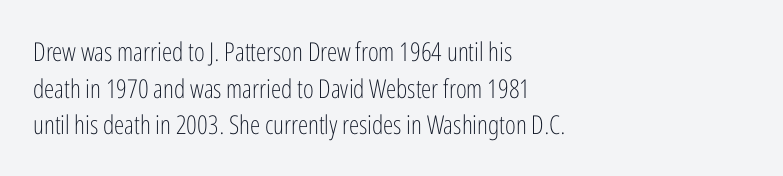
Q: Is the text bold? A: No.
Q: Is the text italic (slanted)? A: No, it is upright.
Q: Is the text underlined? A: No.
Q: How is the paragraph aligned? A: Left-aligned.
Q: Is the spacing between letters normal or unusually wide? A: Normal.
Q: Is the spacing between lines tight, normal or loose? A: Normal.
